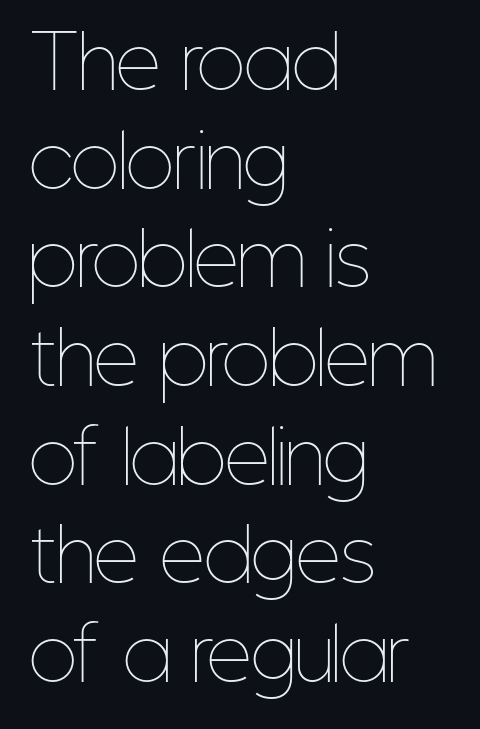
{"italic": "no", "bold": "no", "weight": "thin", "width": "condensed", "stroke_contrast": "low", "x_height": "medium", "monospaced": "no", "underline": "no", "align": "left", "line_spacing": "normal", "line_spacing_ratio": 1.39, "letter_spacing": "normal", "letter_spacing_em": 0.0, "glyph_px": 71}
